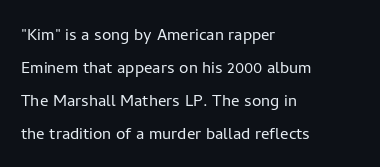
No italicization has been applied; the sample stays upright. This rendering features lettering with no underline. Summary of weight: not heavy and not bold. The typesetter chose a ragged-right arrangement here. The vertical gap from one line to the next is medium.
